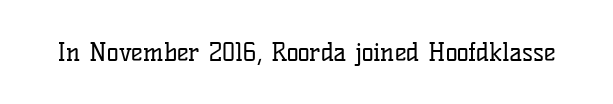
The image shows 25 px text type, upright; set normal letter spacing, not underlined.
